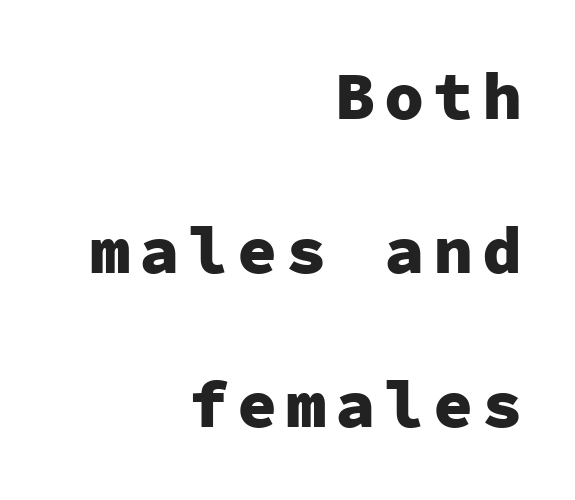
{"serif": "no", "italic": "no", "bold": "yes", "weight": "heavy", "width": "normal", "stroke_contrast": "low", "x_height": "medium", "monospaced": "yes", "underline": "no", "align": "right", "line_spacing": "loose", "line_spacing_ratio": 2.3, "glyph_px": 67}
